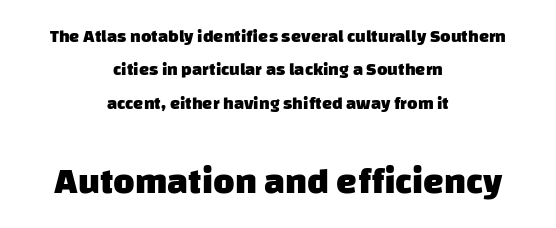
Q: Is the text bold? A: Yes.
Q: Is the typeface a serif or a sans-serif typeface? A: Sans-serif.
Q: Is the text underlined? A: No.
Q: How is the paragraph aligned? A: Centered.
Q: Is the spacing between letters normal or unusually wide? A: Normal.
Q: Which block of text is set in a larger size, the first (top) or the second (bottom)? A: The second (bottom) one.
Q: Width (condensed, normal, or wide)? A: Normal.
Q: Stroke contrast? A: Low.
Q: x-height? A: Large.
Q: Monospaced? A: No.
